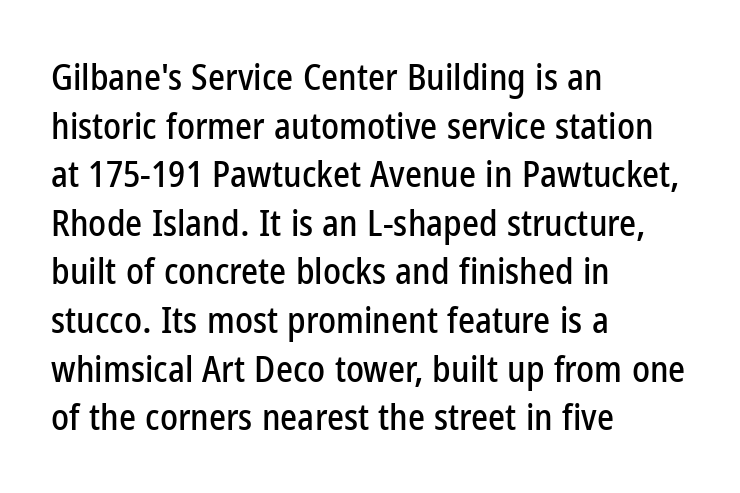
Q: Is the text italic (slanted)? A: No, it is upright.
Q: Is the typeface a serif or a sans-serif typeface? A: Sans-serif.
Q: Is the text underlined? A: No.
Q: How is the paragraph aligned? A: Left-aligned.
Q: Is the spacing between letters normal or unusually wide? A: Normal.
Q: Is the spacing between lines tight, normal or loose? A: Normal.
Q: Width (condensed, normal, or wide)? A: Condensed.
Q: Stroke contrast? A: Low.
Q: x-height? A: Medium.
Q: Monospaced? A: No.
